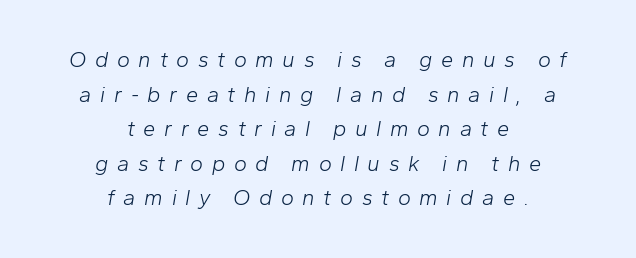
Successive baselines arrive at the customary interval. Both edges are ragged and mirror each other, which tells us the setting is centered. Glyph-to-glyph distance is far greater than everyday printed text. No chunkiness to these letters — they're not bold. Style check: oblique. Bare-footed words on every line.
